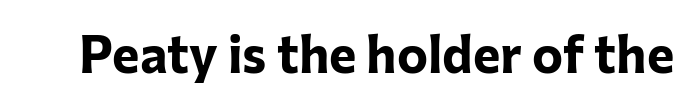
{"serif": "no", "italic": "no", "bold": "yes", "weight": "bold", "width": "normal", "stroke_contrast": "low", "x_height": "medium", "monospaced": "no", "underline": "no", "letter_spacing": "normal", "letter_spacing_em": 0.0, "glyph_px": 52}
